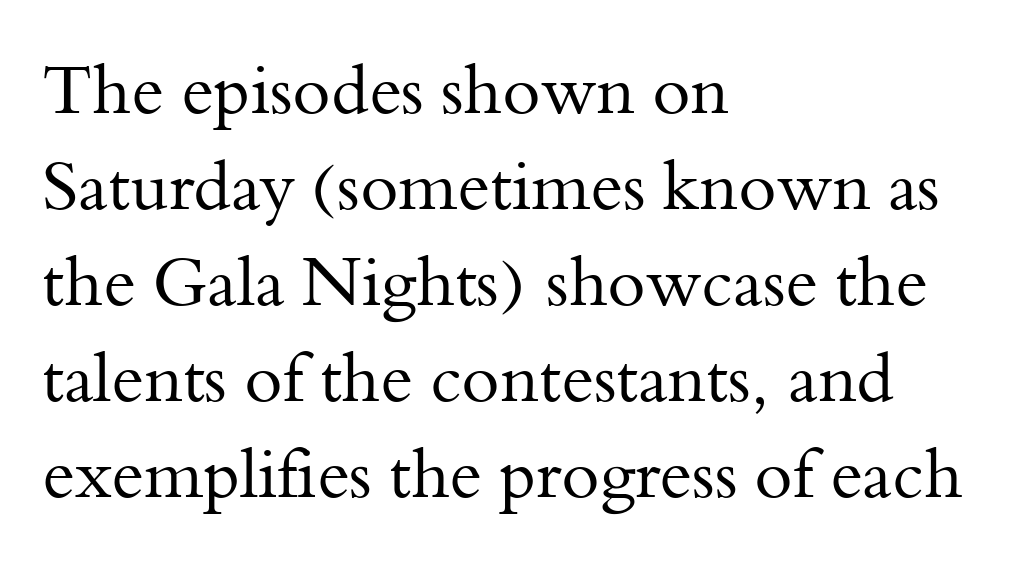
These lines were composed using upright roman letters. These glyphs show unthickened strokes, regular width or finer. You could not count columns in this text — the font is proportionally spaced. Serif or sans? Serif — the stroke terminals have little feet. One glance says typical: line gaps are just what's usual. The glyphs are unaccompanied by any horizontal stroke below them.
